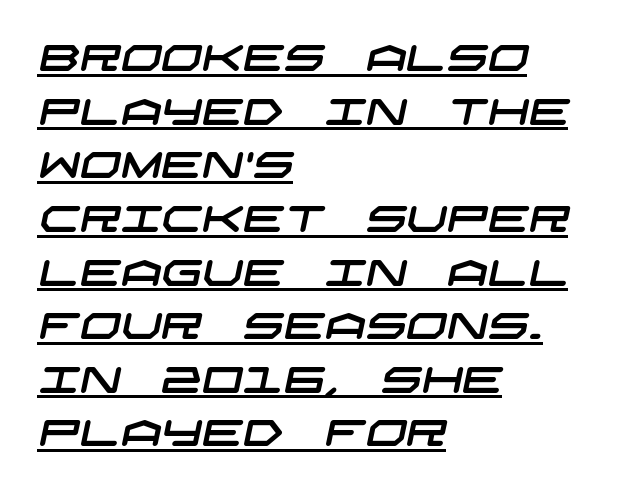
Q: Is the typeface a serif or a sans-serif typeface? A: Sans-serif.
Q: Is the text underlined? A: Yes.
Q: How is the paragraph aligned? A: Left-aligned.
Q: Is the spacing between letters normal or unusually wide? A: Normal.
Q: Is the spacing between lines tight, normal or loose? A: Normal.
Q: Width (condensed, normal, or wide)? A: Wide.
Q: Stroke contrast? A: Low.
Q: x-height? A: Large.
